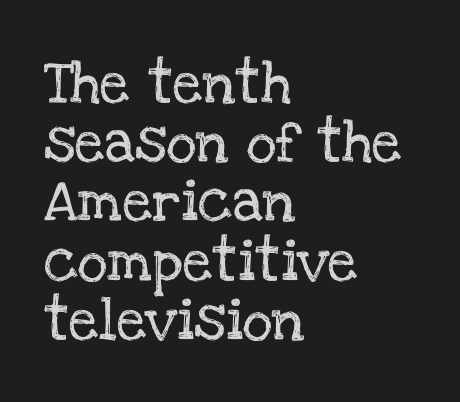
The image shows 42 px serif type, upright; set left-aligned, normal line spacing (1.41x), normal letter spacing, not underlined; low stroke contrast and a large x-height.
